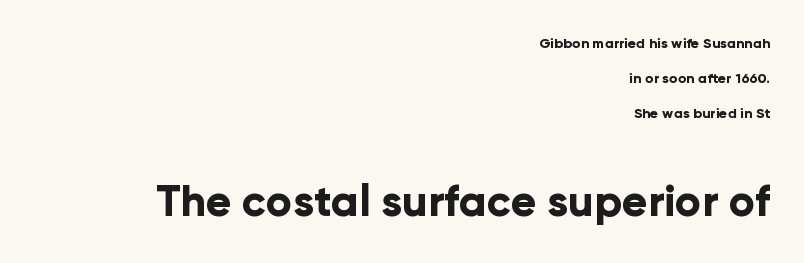
The image shows 43 px bold sans-serif type, upright; set right-aligned, loose line spacing (2.5x), normal letter spacing, not underlined; the second (bottom) block is 3.07x larger; low stroke contrast and a medium x-height.
